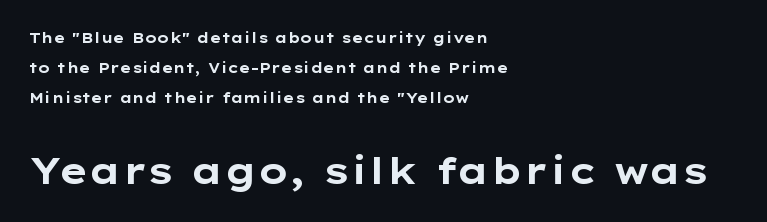
The face used here is proportionally spaced, like ordinary book or web type. The sample has been set heavy, in full bold. Serif or sans? Sans — the stroke terminals are bare. Plain, unruled lines of type. Quick note: interline space is abundant.
